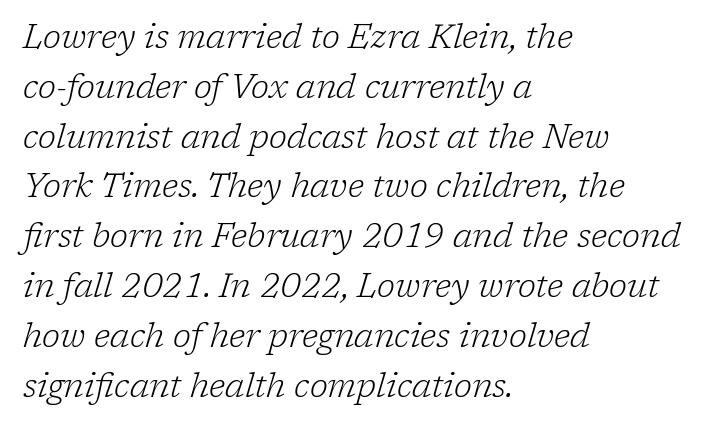
Q: Is the text bold? A: No.
Q: Is the text italic (slanted)? A: Yes, it leans right by about 17 degrees.
Q: Is the typeface a serif or a sans-serif typeface? A: Serif.
Q: Is the text underlined? A: No.
Q: How is the paragraph aligned? A: Left-aligned.
Q: Is the spacing between letters normal or unusually wide? A: Normal.
Q: Is the spacing between lines tight, normal or loose? A: Normal.
Q: Width (condensed, normal, or wide)? A: Normal.
Q: Stroke contrast? A: Low.
Q: x-height? A: Medium.
Q: Monospaced? A: No.
